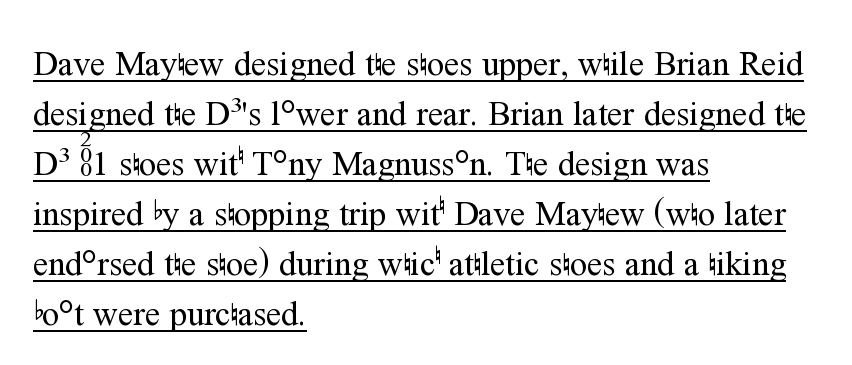
The image shows 34 px regular-weight serif type, upright; set left-aligned, normal line spacing (1.47x), normal letter spacing, underlined; medium stroke contrast and a medium x-height.
